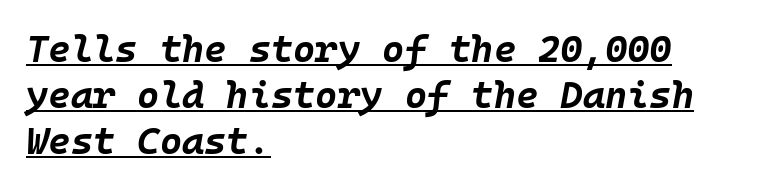
{"italic": "yes", "lean": "right", "slant_degrees": 10, "bold": "yes", "weight": "bold", "width": "normal", "stroke_contrast": "low", "x_height": "large", "monospaced": "yes", "underline": "yes", "align": "left", "line_spacing_ratio": 1.21, "letter_spacing": "normal", "letter_spacing_em": 0.0, "glyph_px": 38}
